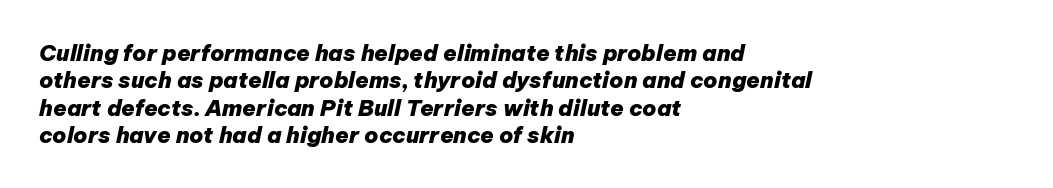
Q: Is the text bold? A: Yes.
Q: Is the text italic (slanted)? A: Yes, it leans right by about 12 degrees.
Q: Is the text underlined? A: No.
Q: How is the paragraph aligned? A: Left-aligned.
Q: Is the spacing between letters normal or unusually wide? A: Normal.
